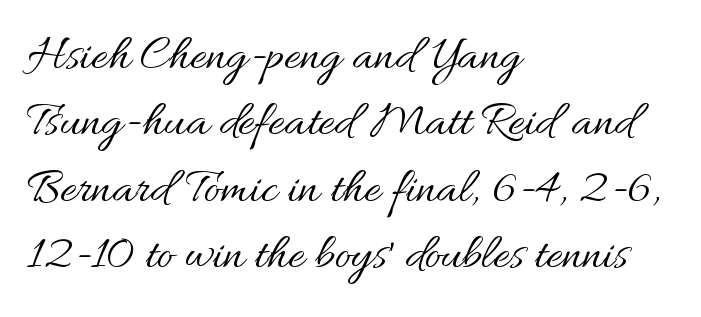
{"bold": "no", "weight": "regular", "width": "normal", "stroke_contrast": "medium", "x_height": "small", "monospaced": "no", "underline": "no", "align": "left", "line_spacing": "normal", "line_spacing_ratio": 1.33, "letter_spacing": "normal", "letter_spacing_em": 0.0, "glyph_px": 50}
